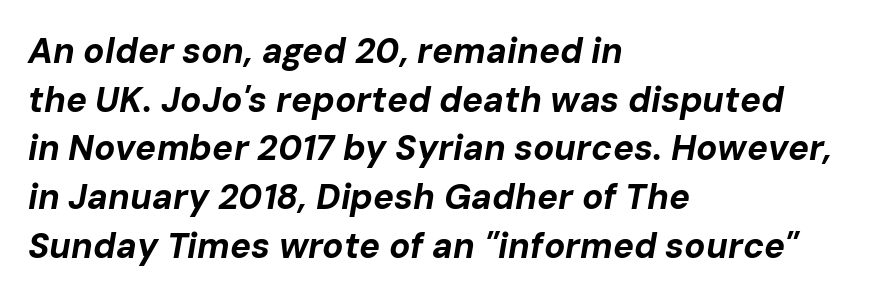
The image shows 35 px bold type, italic (leaning right); set left-aligned, normal line spacing (1.39x), normal letter spacing, not underlined; low stroke contrast and a medium x-height.
